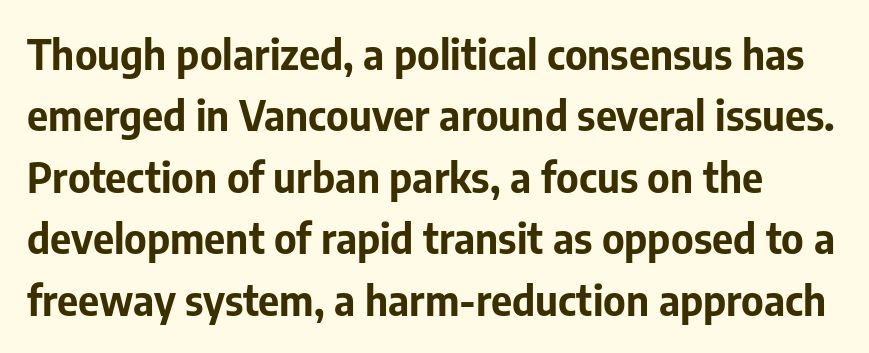
Just letters on the line, the space beneath them empty. Line spacing here is normal. Note the varied advance widths — an 'i' is clearly narrower than an 'm'. Check where the strokes stop: nothing finishes them off — pure sans.
